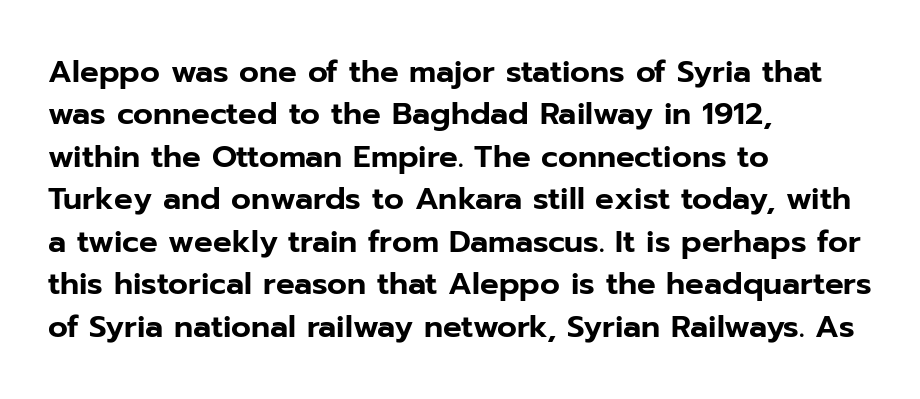
{"serif": "no", "italic": "no", "width": "normal", "stroke_contrast": "low", "x_height": "medium", "monospaced": "no", "underline": "no", "align": "left", "line_spacing": "normal", "line_spacing_ratio": 1.37, "letter_spacing": "normal", "letter_spacing_em": 0.0, "glyph_px": 31}
